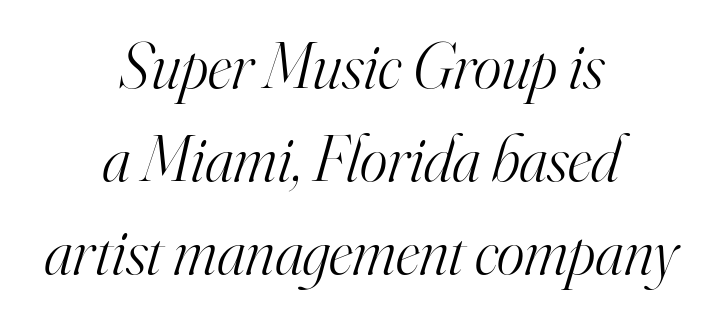
Casual observation: everything's sitting right in the middle. Italic: yes, the glyphs are oblique. The face used here is rendered with its standard letterfit. The rendering uses natural spacing where letterforms have individual widths. A light-to-regular cut is what we see here. A serif font was chosen for this passage.
